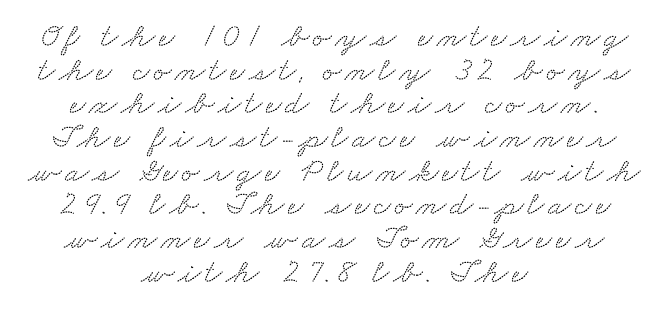
The image shows 34 px wide serif type; set centered, tight line spacing (0.99x), not underlined; low stroke contrast and a small x-height.
